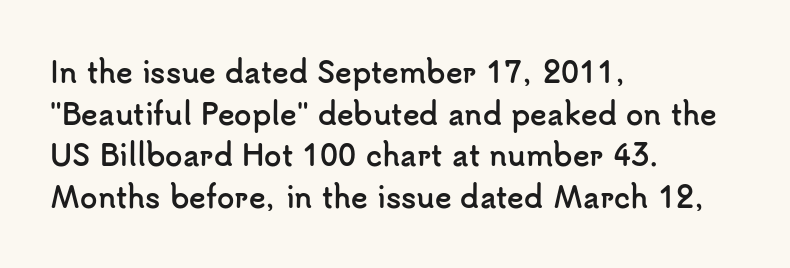
Q: Is the text bold? A: Yes.
Q: Is the text italic (slanted)? A: No, it is upright.
Q: Is the typeface a serif or a sans-serif typeface? A: Sans-serif.
Q: Is the text underlined? A: No.
Q: How is the paragraph aligned? A: Left-aligned.
Q: Is the spacing between letters normal or unusually wide? A: Normal.
Q: Is the spacing between lines tight, normal or loose? A: Normal.
Q: Width (condensed, normal, or wide)? A: Normal.
Q: Stroke contrast? A: Low.
Q: x-height? A: Small.
Q: Monospaced? A: No.
